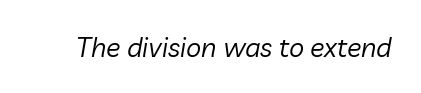
Compared with a typical body face, this is equally light or lighter still. The words here are not underlined. Each word holds together tightly as a unit, with standard inter-letter gaps. The rendering applies a slant to the glyphs.
